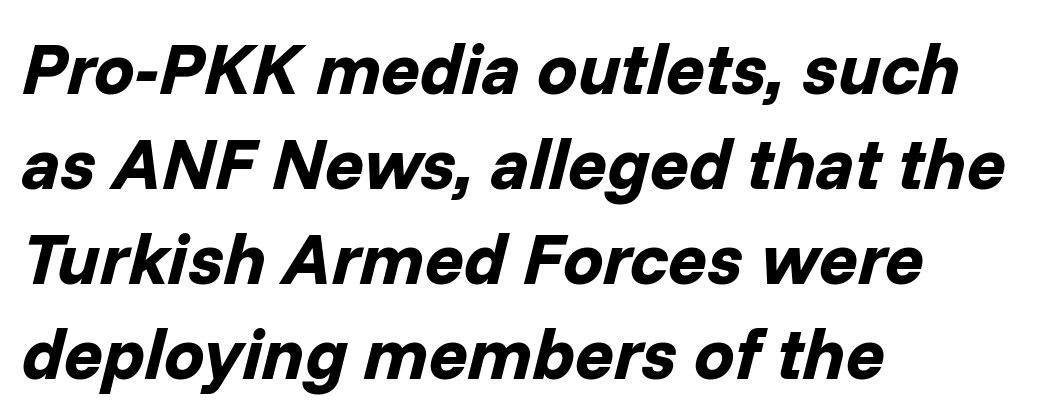
{"italic": "yes", "lean": "right", "slant_degrees": 14, "bold": "yes", "weight": "bold", "width": "normal", "stroke_contrast": "low", "x_height": "medium", "monospaced": "no", "underline": "no", "align": "left", "line_spacing": "normal", "line_spacing_ratio": 1.32, "letter_spacing": "normal", "letter_spacing_em": 0.0, "glyph_px": 72}
